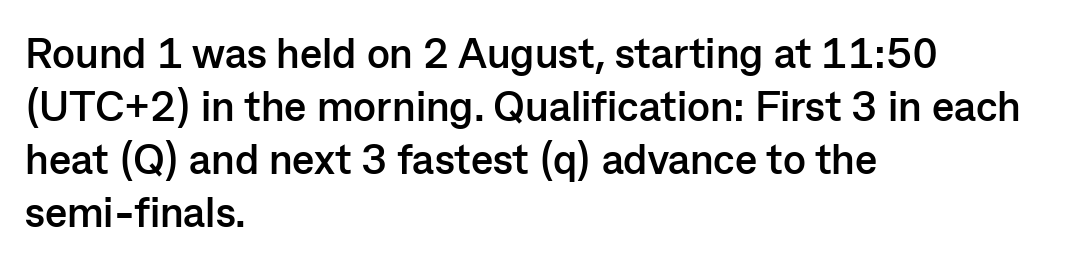
Compared with a centered layout, this one pins lines to the left instead. Does extra space separate the letters? No, they use regular spacing. Rule under the text: the space is simply empty. Every letter is thick-stroked: bold, no question. Stroke terminals: plain, sans-serif. Looks like regular typesetting: each glyph gets only the width it needs.
